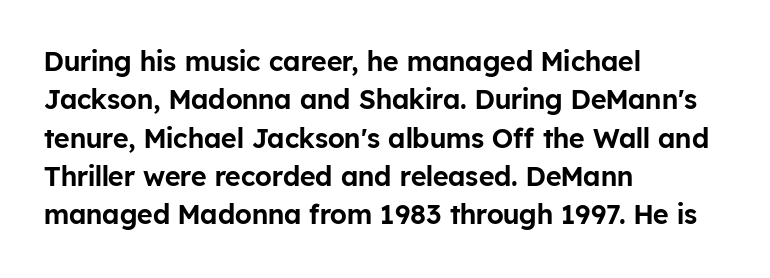
{"italic": "no", "underline": "no", "align": "left", "line_spacing": "normal", "line_spacing_ratio": 1.42, "letter_spacing": "normal", "letter_spacing_em": 0.0, "glyph_px": 27}
